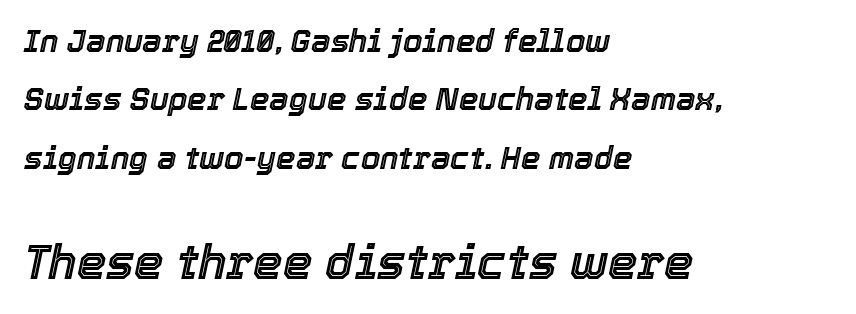
Q: Is the text italic (slanted)? A: Yes, it leans right by about 12 degrees.
Q: Is the text underlined? A: No.
Q: How is the paragraph aligned? A: Left-aligned.
Q: Is the spacing between letters normal or unusually wide? A: Normal.
Q: Which block of text is set in a larger size, the first (top) or the second (bottom)? A: The second (bottom) one.
Q: Width (condensed, normal, or wide)? A: Normal.
Q: x-height? A: Medium.
Q: Monospaced? A: No.
